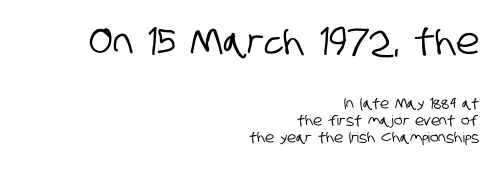
The passage shown has conventional tracking throughout. The lines in this sample share a right terminus and differ only in where they begin. The glyphs in this specimen are sans serif. Any mark beneath the type? The region is blank. The passage shown begins with its larger block and ends with its smaller one.
